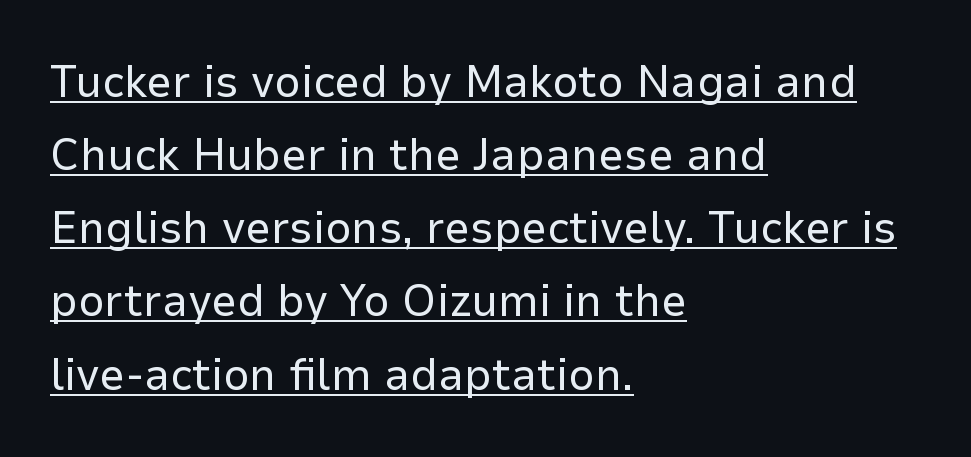
{"serif": "no", "italic": "no", "bold": "no", "weight": "regular", "width": "normal", "stroke_contrast": "low", "x_height": "medium", "monospaced": "no", "underline": "yes", "align": "left", "line_spacing": "normal", "line_spacing_ratio": 1.59, "letter_spacing": "normal", "letter_spacing_em": 0.0, "glyph_px": 46}
